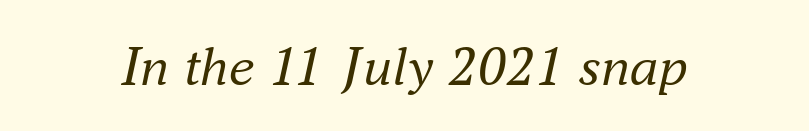
{"serif": "yes", "italic": "yes", "lean": "right", "slant_degrees": 16, "bold": "no", "weight": "regular", "width": "normal", "stroke_contrast": "medium", "x_height": "small", "monospaced": "no", "underline": "no", "letter_spacing": "normal", "letter_spacing_em": 0.0, "glyph_px": 58}
